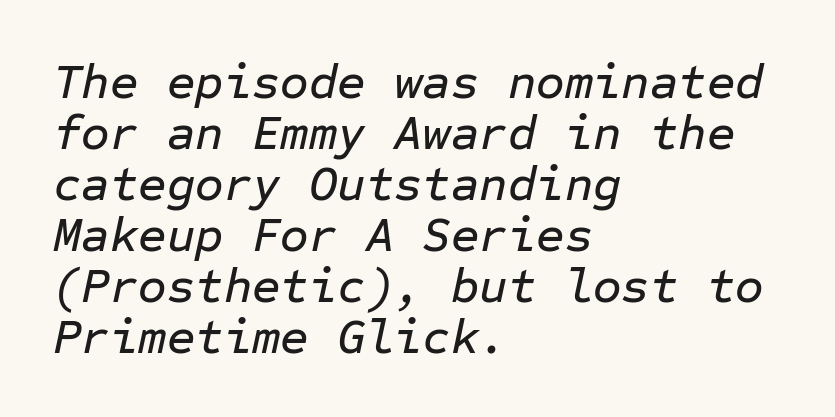
Q: Is the text italic (slanted)? A: Yes, it leans right by about 12 degrees.
Q: Is the text underlined? A: No.
Q: How is the paragraph aligned? A: Left-aligned.
Q: Is the spacing between letters normal or unusually wide? A: Normal.
Q: Is the spacing between lines tight, normal or loose? A: Tight.
Q: Width (condensed, normal, or wide)? A: Normal.
Q: Stroke contrast? A: Low.
Q: x-height? A: Medium.
Q: Monospaced? A: Yes.
